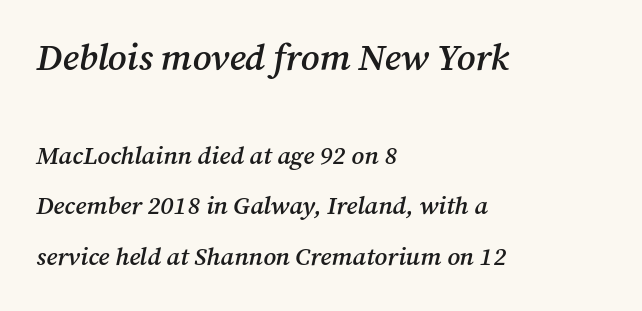
{"serif": "yes", "italic": "yes", "lean": "right", "slant_degrees": 12, "bold": "semi", "weight": "semibold", "width": "normal", "stroke_contrast": "medium", "x_height": "medium", "monospaced": "no", "underline": "no", "align": "left", "line_spacing": "loose", "line_spacing_ratio": 2.03, "letter_spacing": "normal", "letter_spacing_em": 0.0, "larger_block": "first", "size_ratio": 1.48, "glyph_px": 37}
